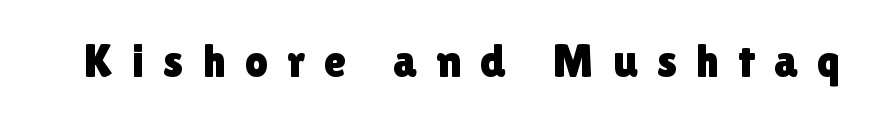
Q: Is the text italic (slanted)? A: No, it is upright.
Q: Is the typeface a serif or a sans-serif typeface? A: Sans-serif.
Q: Is the text underlined? A: No.
Q: Is the spacing between letters normal or unusually wide? A: Unusually wide.
Q: Width (condensed, normal, or wide)? A: Normal.
Q: Stroke contrast? A: Low.
Q: x-height? A: Medium.
Q: Monospaced? A: No.
